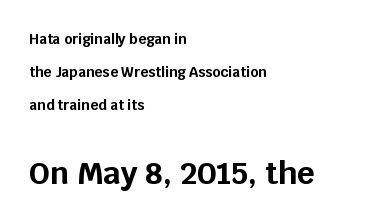
{"serif": "no", "italic": "no", "bold": "yes", "weight": "bold", "width": "normal", "stroke_contrast": "low", "x_height": "large", "monospaced": "no", "underline": "no", "align": "left", "line_spacing": "loose", "line_spacing_ratio": 2.35, "letter_spacing": "normal", "letter_spacing_em": 0.0, "larger_block": "second", "size_ratio": 2.21, "glyph_px": 31}
